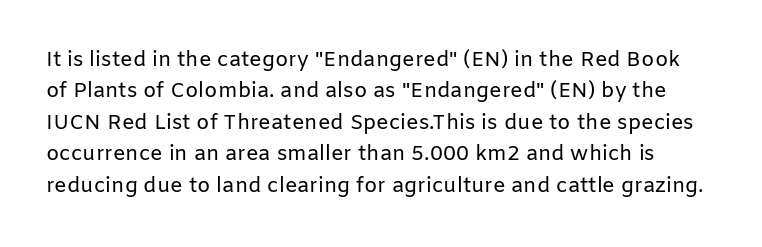
You could call the tracking neutral — neither tight nor loose. Regarding leading, the lines here are spaced in the standard way. Decoration check: the copy has no underline. Quick note: not italic, upright. Letters have the restrained weight of plain body copy at most.
